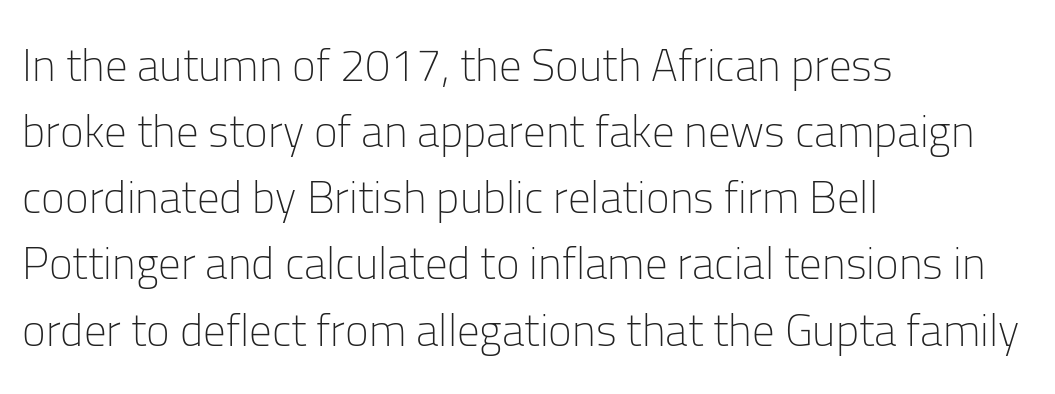
The image shows 45 px light sans-serif type, upright; set left-aligned, normal line spacing (1.47x), normal letter spacing, not underlined; low stroke contrast and a medium x-height.
